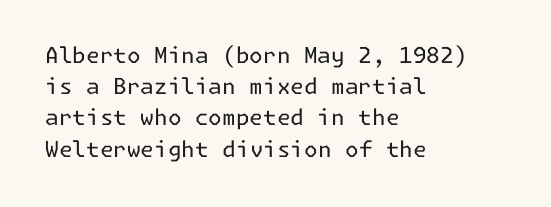
Every row of glyphs begins at an identical x-position on the left. The typesetting does not lean heavy: it is not bold. One glance says typical: line gaps are just what's usual. Underlining? Definitely not there.
